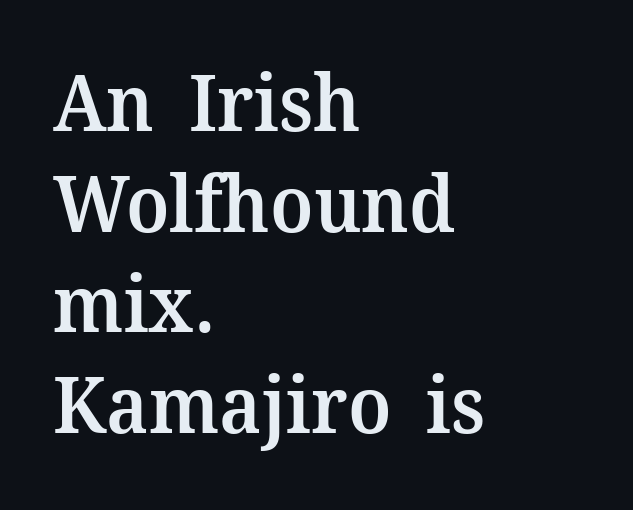
{"serif": "yes", "italic": "no", "bold": "semi", "weight": "semibold", "width": "normal", "stroke_contrast": "medium", "x_height": "medium", "monospaced": "no", "underline": "no", "align": "left", "line_spacing": "normal", "line_spacing_ratio": 1.29, "letter_spacing": "normal", "letter_spacing_em": 0.0, "glyph_px": 78}
